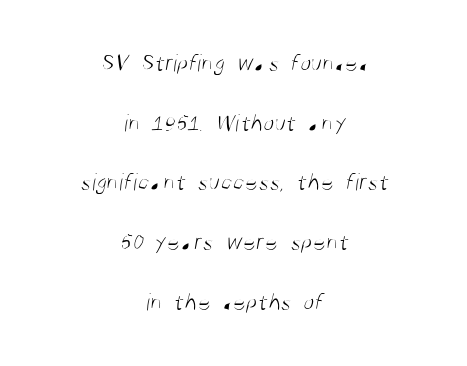
The image shows 25 px text type; set centered, loose line spacing (2.39x), normal letter spacing, not underlined.
